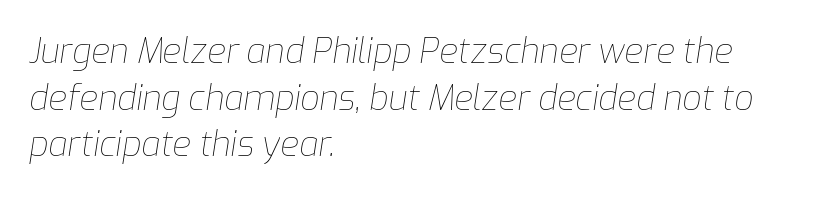
{"italic": "yes", "lean": "right", "slant_degrees": 9, "bold": "no", "weight": "thin", "width": "normal", "stroke_contrast": "low", "x_height": "medium", "monospaced": "no", "underline": "no", "align": "left", "line_spacing": "normal", "line_spacing_ratio": 1.37, "letter_spacing": "normal", "letter_spacing_em": 0.0, "glyph_px": 34}
